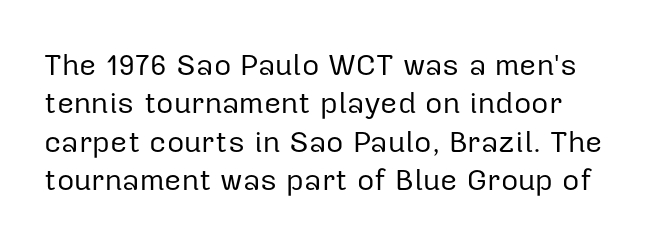
Q: Is the text bold? A: No.
Q: Is the text italic (slanted)? A: No, it is upright.
Q: Is the typeface a serif or a sans-serif typeface? A: Sans-serif.
Q: Is the text underlined? A: No.
Q: Is the spacing between letters normal or unusually wide? A: Normal.
Q: Is the spacing between lines tight, normal or loose? A: Normal.
Q: Width (condensed, normal, or wide)? A: Normal.
Q: Stroke contrast? A: Low.
Q: x-height? A: Medium.
Q: Monospaced? A: No.
